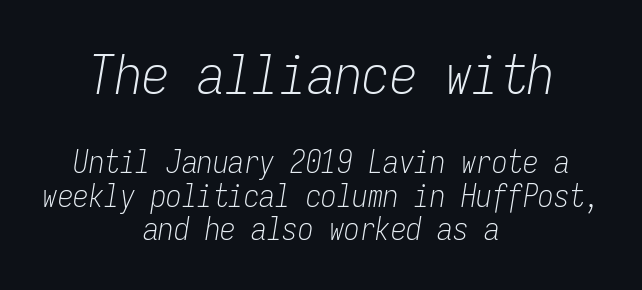
Horizontal alignment here is central, giving a formal, balanced look. Nothing unusual about the tracking: characters are spaced as the font intends. Weight class: somewhere from thin through regular. Summary of vertical rhythm: compact, with narrow interline spacing. The earlier block is typeset at a bigger size than the later block. A typesetter would call this monospace, since all characters share one set width.
